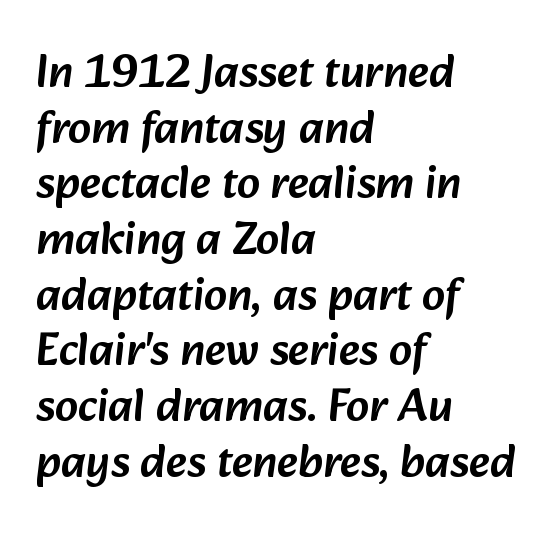
{"serif": "no", "width": "normal", "stroke_contrast": "low", "x_height": "medium", "monospaced": "no", "underline": "no", "align": "left", "line_spacing_ratio": 1.21, "letter_spacing": "normal", "letter_spacing_em": 0.0, "glyph_px": 46}
